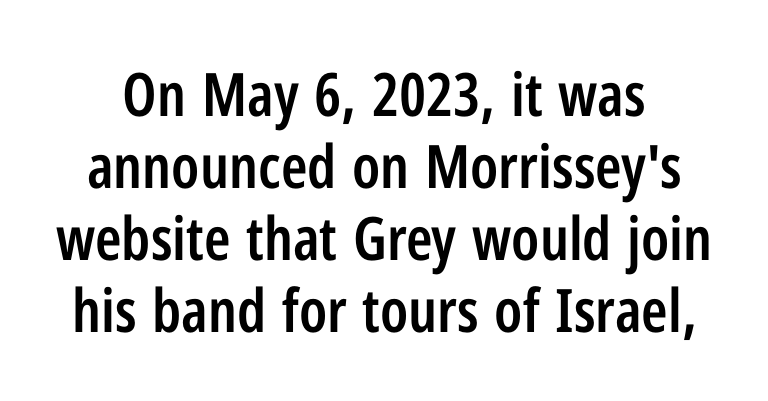
Q: Is the text bold? A: Semi-bold.
Q: Is the text italic (slanted)? A: No, it is upright.
Q: Is the typeface a serif or a sans-serif typeface? A: Sans-serif.
Q: Is the text underlined? A: No.
Q: Is the spacing between letters normal or unusually wide? A: Normal.
Q: Width (condensed, normal, or wide)? A: Condensed.
Q: Stroke contrast? A: Low.
Q: x-height? A: Medium.
Q: Monospaced? A: No.
